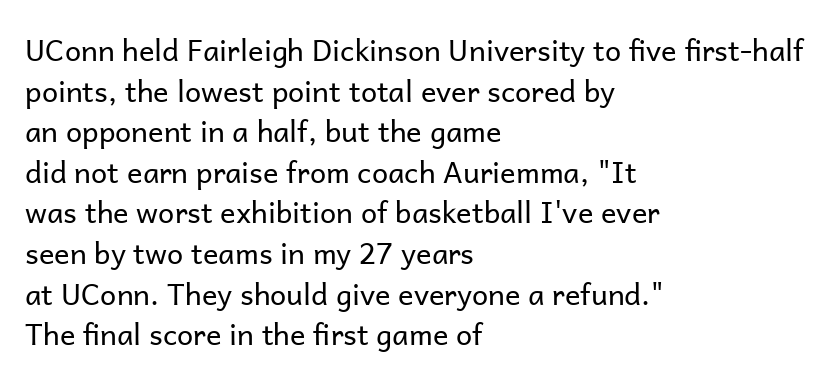
{"serif": "no", "italic": "no", "bold": "no", "weight": "regular", "width": "normal", "stroke_contrast": "low", "x_height": "medium", "monospaced": "no", "underline": "no", "align": "left", "line_spacing": "normal", "line_spacing_ratio": 1.4, "letter_spacing": "normal", "letter_spacing_em": 0.0, "glyph_px": 29}
